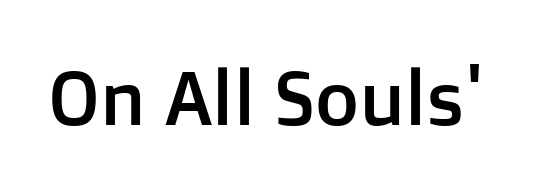
Q: Is the text italic (slanted)? A: No, it is upright.
Q: Is the typeface a serif or a sans-serif typeface? A: Sans-serif.
Q: Is the text underlined? A: No.
Q: Is the spacing between letters normal or unusually wide? A: Normal.
Q: Width (condensed, normal, or wide)? A: Normal.
Q: Stroke contrast? A: Low.
Q: x-height? A: Medium.
Q: Monospaced? A: No.
